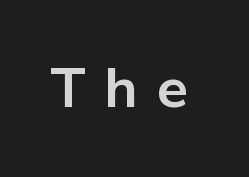
{"serif": "no", "italic": "no", "bold": "yes", "weight": "bold", "width": "normal", "stroke_contrast": "low", "x_height": "medium", "monospaced": "no", "underline": "no", "letter_spacing": "wide", "letter_spacing_em": 0.34, "glyph_px": 56}
